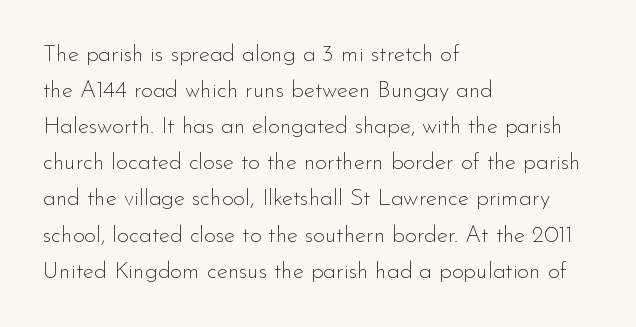
Q: Is the text bold? A: No.
Q: Is the text italic (slanted)? A: No, it is upright.
Q: Is the text underlined? A: No.
Q: How is the paragraph aligned? A: Left-aligned.
Q: Is the spacing between letters normal or unusually wide? A: Normal.
Q: Is the spacing between lines tight, normal or loose? A: Normal.
